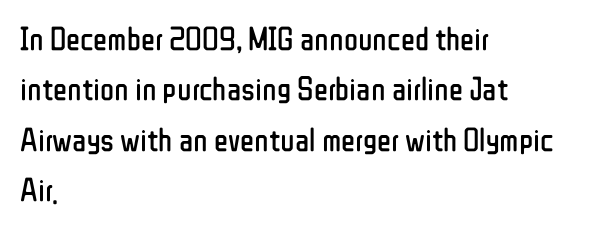
Q: Is the text bold? A: No.
Q: Is the text italic (slanted)? A: No, it is upright.
Q: Is the typeface a serif or a sans-serif typeface? A: Sans-serif.
Q: Is the text underlined? A: No.
Q: How is the paragraph aligned? A: Left-aligned.
Q: Is the spacing between letters normal or unusually wide? A: Normal.
Q: Is the spacing between lines tight, normal or loose? A: Normal.
Q: Width (condensed, normal, or wide)? A: Condensed.
Q: Stroke contrast? A: Low.
Q: x-height? A: Medium.
Q: Monospaced? A: No.
